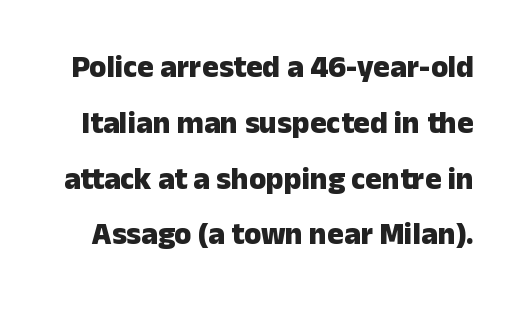
The image shows 31 px heavy sans-serif type, upright; set line spacing 1.8x, normal letter spacing, not underlined; low stroke contrast and a medium x-height.
